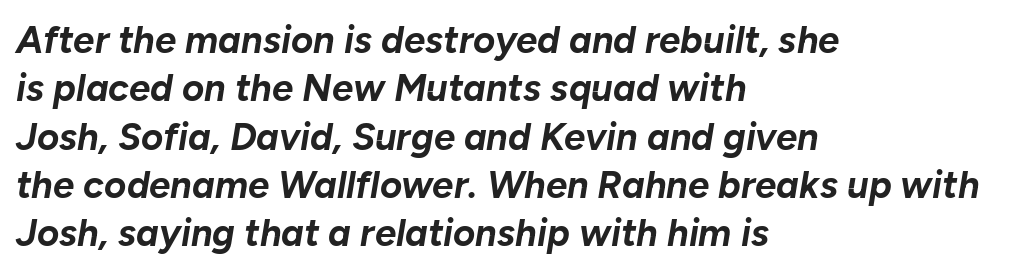
Q: Is the text bold? A: Yes.
Q: Is the text italic (slanted)? A: Yes, it leans right by about 10 degrees.
Q: Is the text underlined? A: No.
Q: How is the paragraph aligned? A: Left-aligned.
Q: Is the spacing between letters normal or unusually wide? A: Normal.
Q: Is the spacing between lines tight, normal or loose? A: Normal.
Q: Width (condensed, normal, or wide)? A: Normal.
Q: Stroke contrast? A: Low.
Q: x-height? A: Medium.
Q: Monospaced? A: No.
